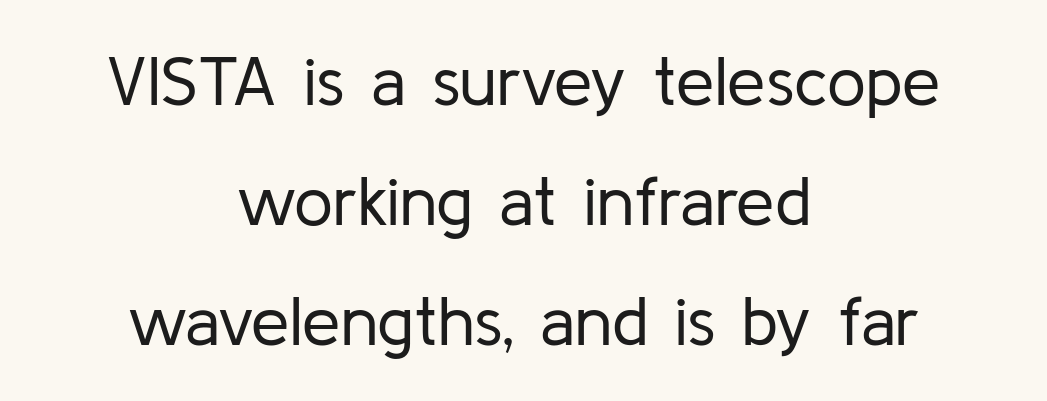
{"serif": "no", "italic": "no", "bold": "no", "weight": "regular", "width": "normal", "stroke_contrast": "low", "x_height": "medium", "monospaced": "no", "underline": "no", "align": "center", "line_spacing_ratio": 1.74, "letter_spacing": "normal", "letter_spacing_em": 0.0, "glyph_px": 69}
